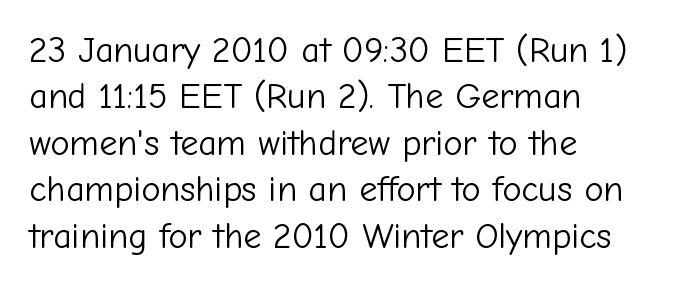
Q: Is the text bold? A: No.
Q: Is the text italic (slanted)? A: No, it is upright.
Q: Is the typeface a serif or a sans-serif typeface? A: Sans-serif.
Q: Is the text underlined? A: No.
Q: How is the paragraph aligned? A: Left-aligned.
Q: Is the spacing between letters normal or unusually wide? A: Normal.
Q: Is the spacing between lines tight, normal or loose? A: Normal.
Q: Width (condensed, normal, or wide)? A: Normal.
Q: Stroke contrast? A: Low.
Q: x-height? A: Medium.
Q: Monospaced? A: No.
